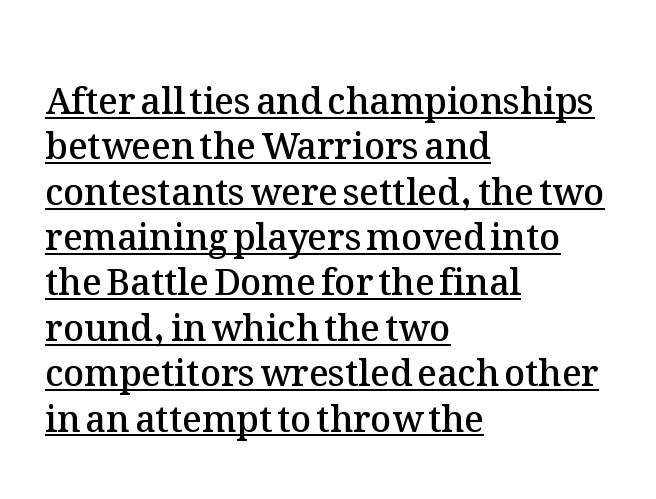
Q: Is the text bold? A: Semi-bold.
Q: Is the text italic (slanted)? A: No, it is upright.
Q: Is the text underlined? A: Yes.
Q: How is the paragraph aligned? A: Left-aligned.
Q: Is the spacing between letters normal or unusually wide? A: Normal.
Q: Is the spacing between lines tight, normal or loose? A: Normal.
Q: Width (condensed, normal, or wide)? A: Normal.
Q: Stroke contrast? A: Medium.
Q: x-height? A: Medium.
Q: Monospaced? A: No.
